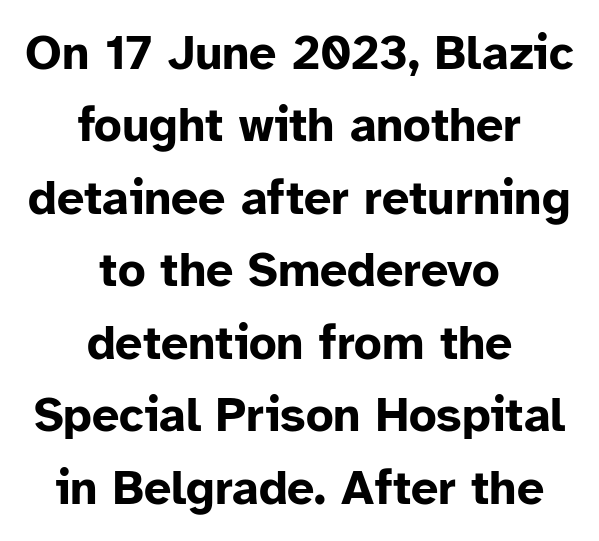
The image shows 48 px bold sans-serif type, upright; set centered, normal line spacing (1.51x), normal letter spacing, not underlined; low stroke contrast and a medium x-height.
